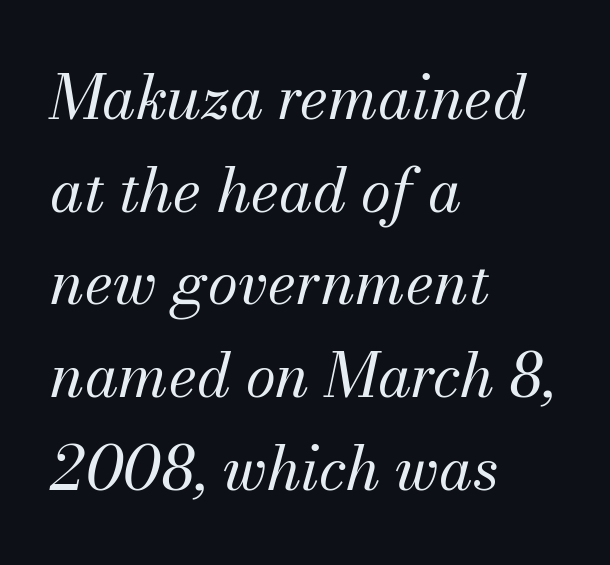
{"serif": "yes", "italic": "yes", "lean": "right", "slant_degrees": 13, "bold": "no", "weight": "regular", "width": "normal", "stroke_contrast": "medium", "x_height": "small", "monospaced": "no", "underline": "no", "align": "left", "line_spacing": "normal", "line_spacing_ratio": 1.52, "letter_spacing": "normal", "letter_spacing_em": 0.0, "glyph_px": 61}
